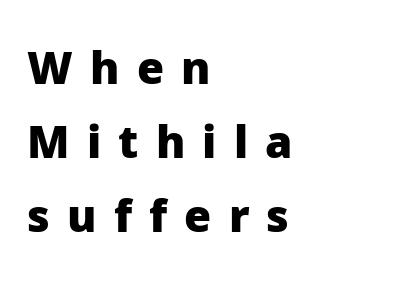
The image shows 44 px heavy sans-serif type, upright; set left-aligned, normal line spacing (1.68x), unusually wide letter spacing (+0.39 em), not underlined; low stroke contrast and a medium x-height.
